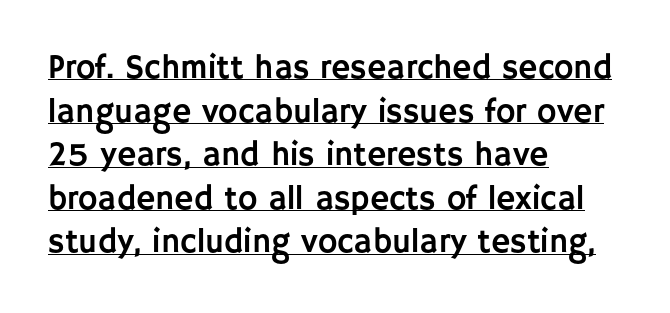
{"serif": "no", "italic": "no", "width": "normal", "stroke_contrast": "low", "x_height": "large", "monospaced": "no", "underline": "yes", "align": "left", "line_spacing": "normal", "line_spacing_ratio": 1.32, "letter_spacing": "normal", "letter_spacing_em": 0.0, "glyph_px": 33}
